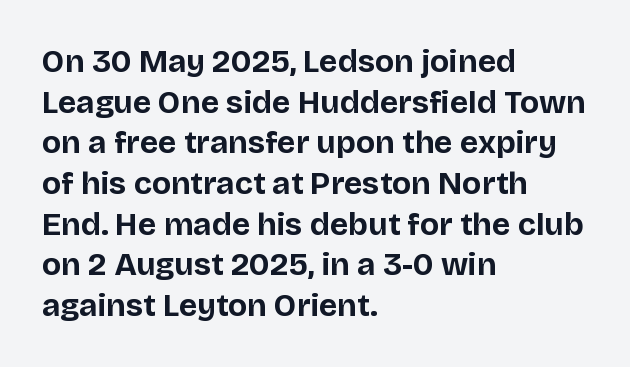
Q: Is the text bold? A: Yes.
Q: Is the text italic (slanted)? A: No, it is upright.
Q: Is the typeface a serif or a sans-serif typeface? A: Sans-serif.
Q: Is the text underlined? A: No.
Q: How is the paragraph aligned? A: Left-aligned.
Q: Is the spacing between letters normal or unusually wide? A: Normal.
Q: Is the spacing between lines tight, normal or loose? A: Normal.
Q: Width (condensed, normal, or wide)? A: Normal.
Q: Stroke contrast? A: Low.
Q: x-height? A: Large.
Q: Monospaced? A: No.
